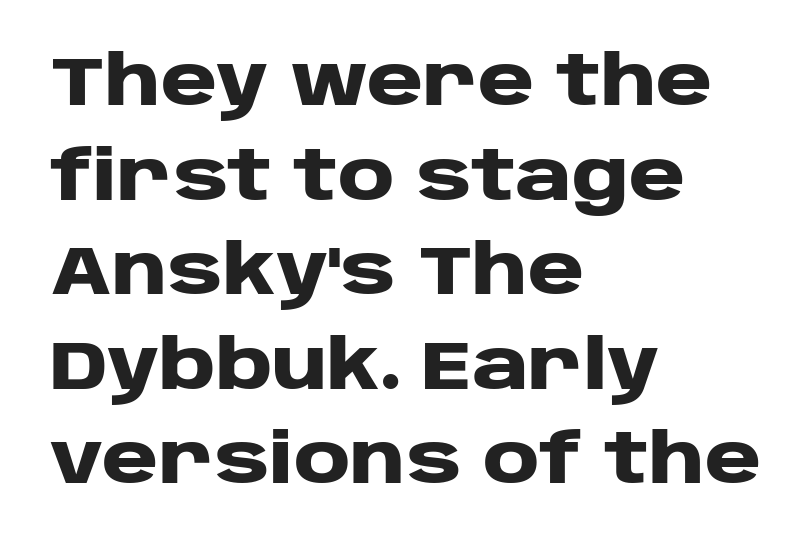
Q: Is the text bold? A: Yes.
Q: Is the text italic (slanted)? A: No, it is upright.
Q: Is the typeface a serif or a sans-serif typeface? A: Sans-serif.
Q: Is the text underlined? A: No.
Q: How is the paragraph aligned? A: Left-aligned.
Q: Is the spacing between letters normal or unusually wide? A: Normal.
Q: Is the spacing between lines tight, normal or loose? A: Normal.
Q: Width (condensed, normal, or wide)? A: Wide.
Q: Stroke contrast? A: Low.
Q: x-height? A: Large.
Q: Monospaced? A: No.
